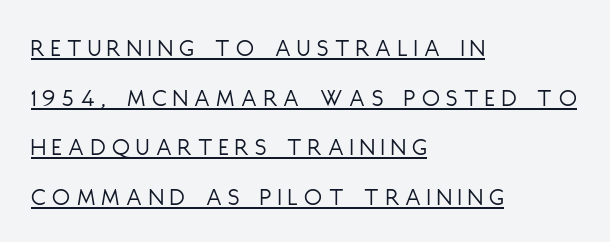
Q: Is the text bold? A: No.
Q: Is the text italic (slanted)? A: No, it is upright.
Q: Is the text underlined? A: Yes.
Q: How is the paragraph aligned? A: Left-aligned.
Q: Is the spacing between letters normal or unusually wide? A: Unusually wide.
Q: Is the spacing between lines tight, normal or loose? A: Loose.
